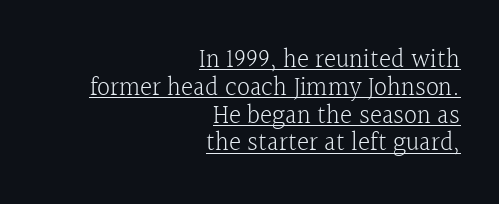
The image shows 26 px text type, upright; set right-aligned, tight line spacing (1.07x), normal letter spacing, underlined.
